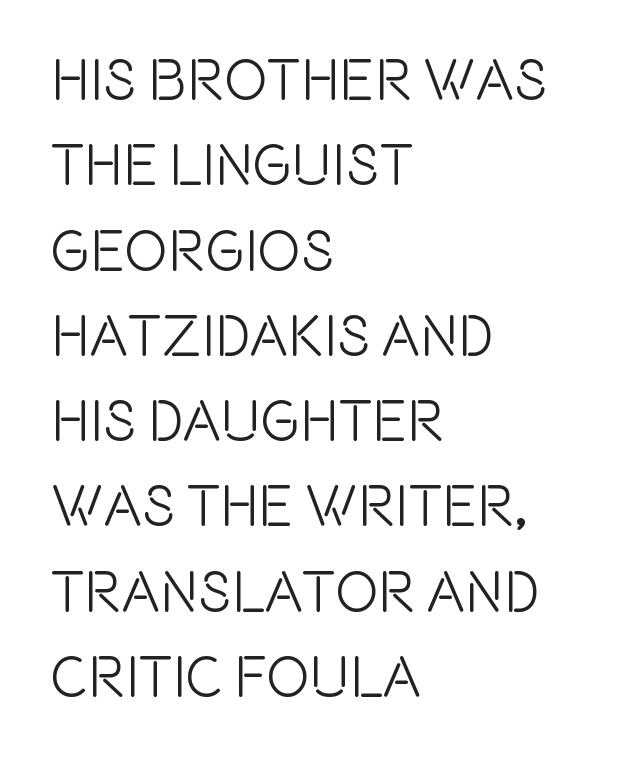
{"serif": "no", "italic": "no", "width": "condensed", "x_height": "large", "monospaced": "no", "underline": "no", "align": "left", "line_spacing": "normal", "line_spacing_ratio": 1.47, "letter_spacing": "normal", "letter_spacing_em": 0.0, "glyph_px": 58}
